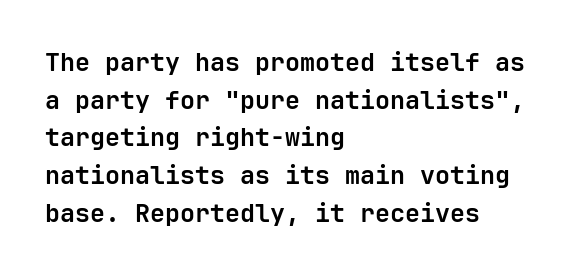
{"italic": "no", "bold": "yes", "underline": "no", "align": "left", "line_spacing": "normal", "line_spacing_ratio": 1.51, "letter_spacing": "normal", "letter_spacing_em": 0.0, "glyph_px": 25}
